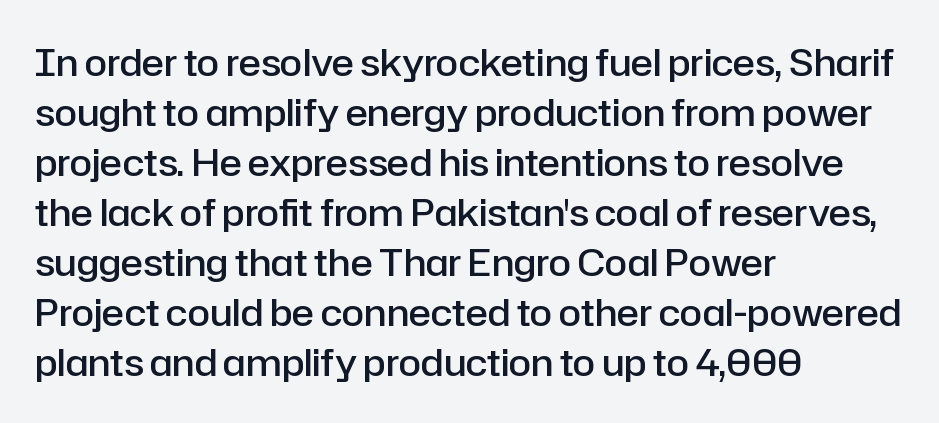
The image shows 37 px semibold sans-serif type, upright; set left-aligned, normal line spacing (1.35x), normal letter spacing, not underlined; low stroke contrast and a medium x-height.
